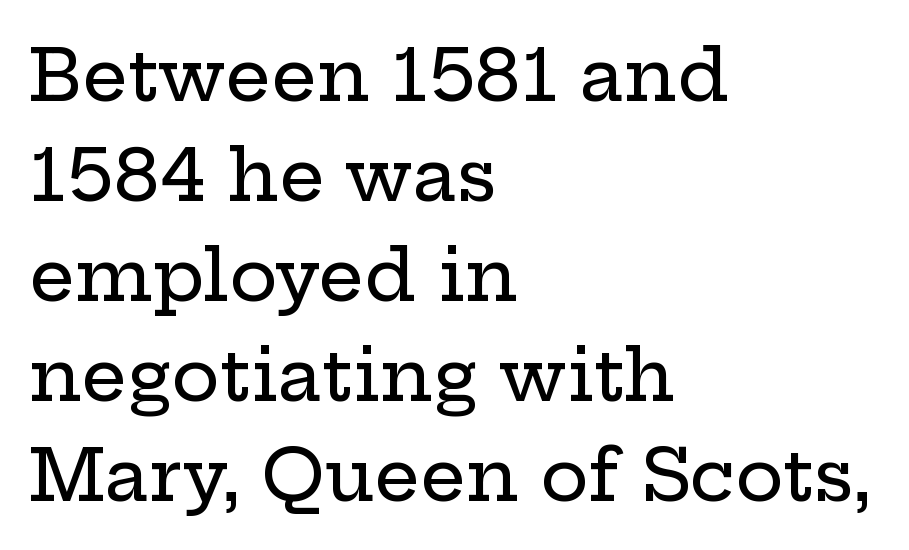
What kind of face is this? One with serifs. The passage shown stacks its lines at a standard gap. Each letter keeps its own natural width here, so spacing adapts to shape. Is the letter spacing exaggerated? No — it looks like the ordinary default. Nope, not italic — everything's standing straight. No word sits above an underline.
